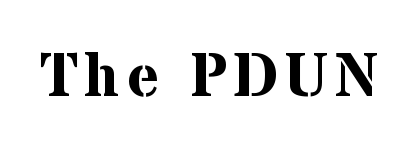
Q: Is the text bold? A: Yes.
Q: Is the text italic (slanted)? A: No, it is upright.
Q: Is the typeface a serif or a sans-serif typeface? A: Serif.
Q: Is the text underlined? A: No.
Q: Width (condensed, normal, or wide)? A: Normal.
Q: Stroke contrast? A: Medium.
Q: x-height? A: Medium.
Q: Monospaced? A: No.
